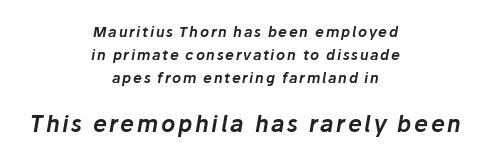
{"italic": "yes", "lean": "right", "slant_degrees": 10, "underline": "no", "align": "center", "line_spacing": "normal", "line_spacing_ratio": 1.65, "larger_block": "second", "size_ratio": 1.57, "glyph_px": 22}
